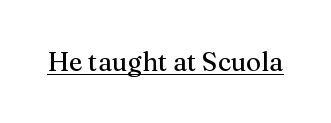
Q: Is the text italic (slanted)? A: No, it is upright.
Q: Is the text underlined? A: Yes.
Q: Is the spacing between letters normal or unusually wide? A: Normal.
